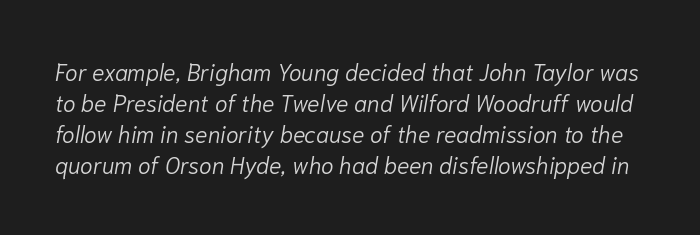
Q: Is the text bold? A: No.
Q: Is the text italic (slanted)? A: Yes, it leans right by about 10 degrees.
Q: Is the text underlined? A: No.
Q: Is the spacing between letters normal or unusually wide? A: Normal.
Q: Is the spacing between lines tight, normal or loose? A: Normal.
